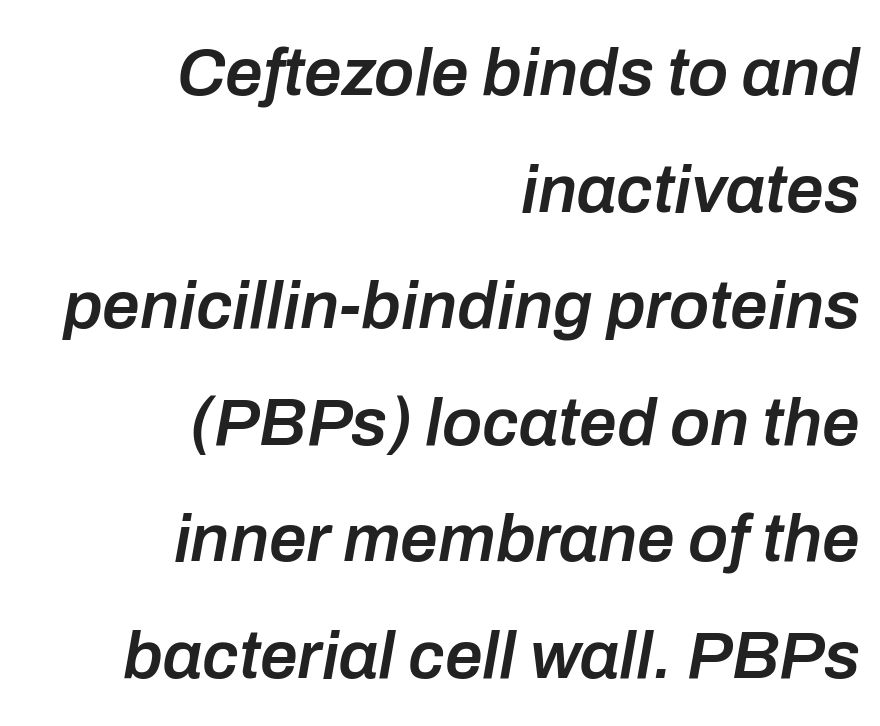
The glyphs have the mass of a demibold cut, below bold. Compared with ordinary roman type, these characters are visibly tilted. Each letter keeps its own natural width here, so spacing adapts to shape. The space directly below the letters is spotless. These lines stack with their right ends in a neat column.
